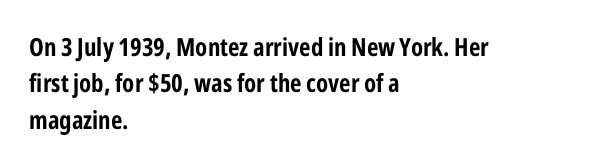
Plain, unruled lines of type. The type is set solid horizontally, with unmodified tracking. Tall strokes in this sample are plumb rather than angled. Regarding leading, the lines here are spaced in the standard way.
